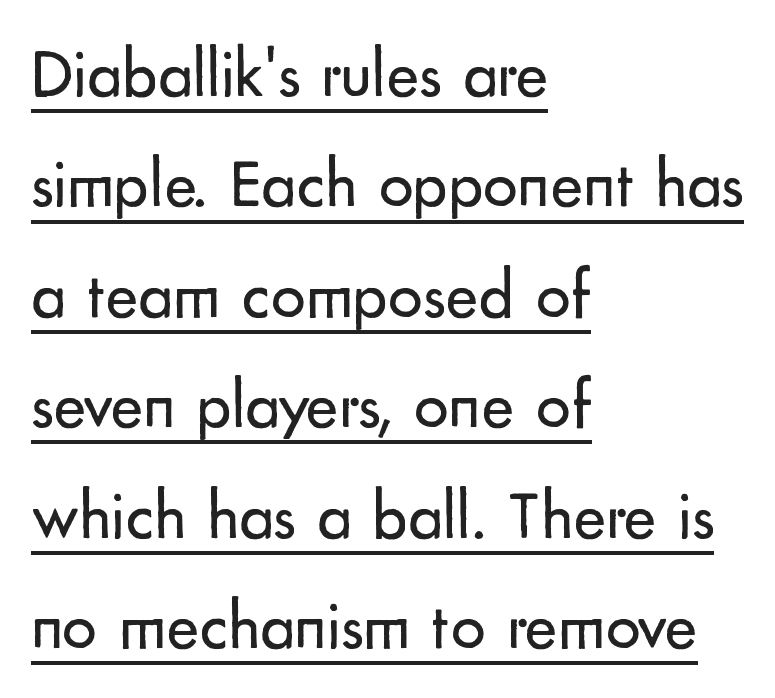
{"serif": "no", "italic": "no", "bold": "no", "weight": "regular", "width": "normal", "stroke_contrast": "low", "x_height": "small", "monospaced": "no", "underline": "yes", "align": "left", "line_spacing": "normal", "line_spacing_ratio": 1.6, "letter_spacing": "normal", "letter_spacing_em": 0.0, "glyph_px": 69}
